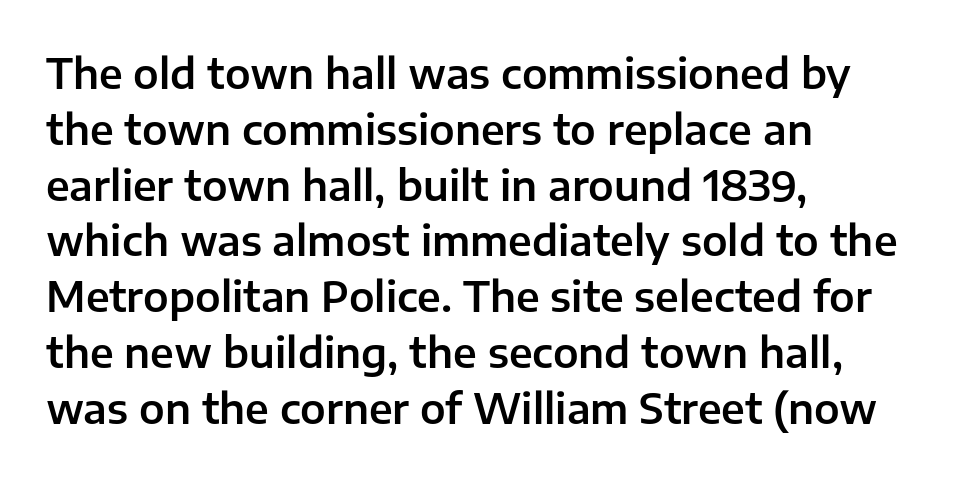
{"serif": "no", "italic": "no", "width": "normal", "stroke_contrast": "low", "x_height": "medium", "monospaced": "no", "underline": "no", "align": "left", "line_spacing": "normal", "line_spacing_ratio": 1.36, "letter_spacing": "normal", "letter_spacing_em": 0.0, "glyph_px": 41}
